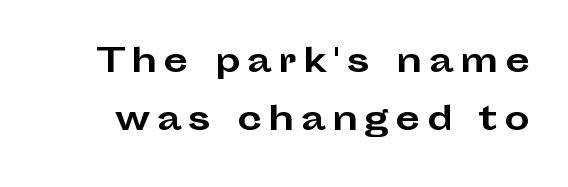
The image shows 32 px bold, wide sans-serif type, upright; set line spacing 1.81x, unusually wide letter spacing (+0.2 em), not underlined; low stroke contrast and a medium x-height.
